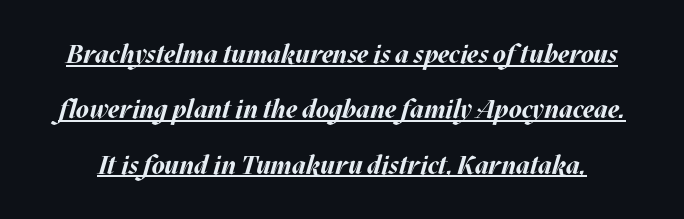
Q: Is the text bold? A: Yes.
Q: Is the text italic (slanted)? A: Yes, it leans right by about 17 degrees.
Q: Is the text underlined? A: Yes.
Q: Is the spacing between letters normal or unusually wide? A: Normal.
Q: Is the spacing between lines tight, normal or loose? A: Loose.
